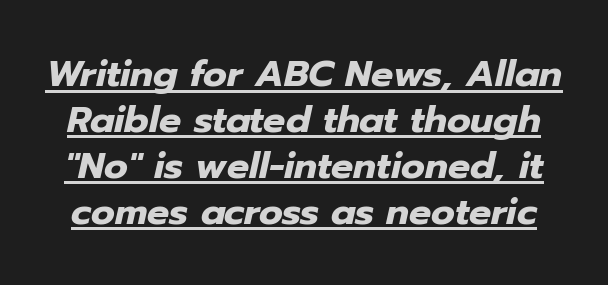
Q: Is the text bold? A: Yes.
Q: Is the text italic (slanted)? A: Yes, it leans right by about 12 degrees.
Q: Is the text underlined? A: Yes.
Q: Is the spacing between letters normal or unusually wide? A: Normal.
Q: Width (condensed, normal, or wide)? A: Normal.
Q: Stroke contrast? A: Low.
Q: x-height? A: Medium.
Q: Monospaced? A: No.
